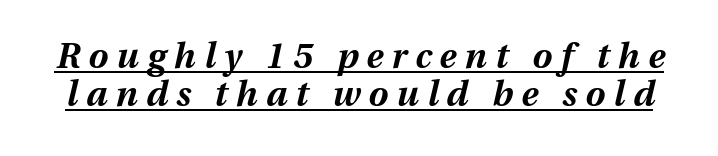
Q: Is the text bold? A: Yes.
Q: Is the text italic (slanted)? A: Yes, it leans right by about 13 degrees.
Q: Is the text underlined? A: Yes.
Q: Is the spacing between letters normal or unusually wide? A: Unusually wide.
Q: Is the spacing between lines tight, normal or loose? A: Tight.
Q: Width (condensed, normal, or wide)? A: Normal.
Q: Stroke contrast? A: Medium.
Q: x-height? A: Medium.
Q: Monospaced? A: No.
